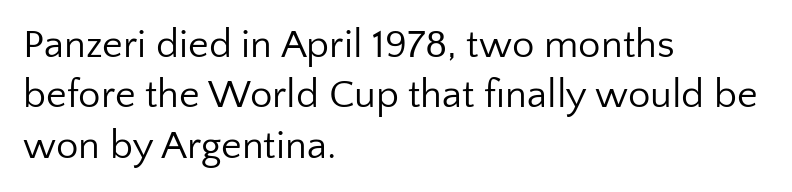
{"serif": "no", "italic": "no", "bold": "no", "weight": "regular", "width": "normal", "stroke_contrast": "low", "x_height": "medium", "monospaced": "no", "underline": "no", "align": "left", "line_spacing": "normal", "line_spacing_ratio": 1.26, "letter_spacing": "normal", "letter_spacing_em": 0.0, "glyph_px": 40}
